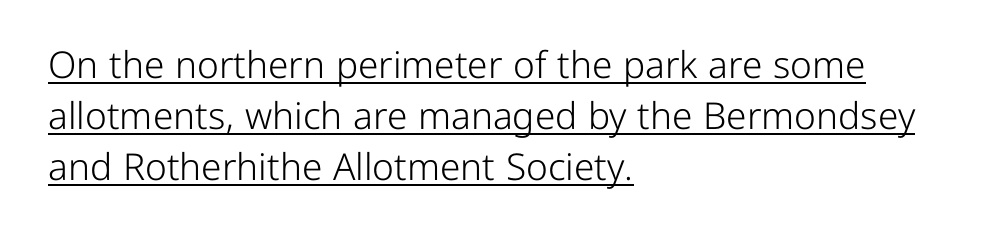
Q: Is the text bold? A: No.
Q: Is the text italic (slanted)? A: No, it is upright.
Q: Is the typeface a serif or a sans-serif typeface? A: Sans-serif.
Q: Is the text underlined? A: Yes.
Q: How is the paragraph aligned? A: Left-aligned.
Q: Is the spacing between letters normal or unusually wide? A: Normal.
Q: Is the spacing between lines tight, normal or loose? A: Normal.
Q: Width (condensed, normal, or wide)? A: Normal.
Q: Stroke contrast? A: Low.
Q: x-height? A: Medium.
Q: Monospaced? A: No.
